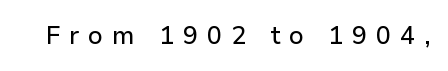
The image shows 25 px text type, upright; set unusually wide letter spacing (+0.35 em), not underlined.
